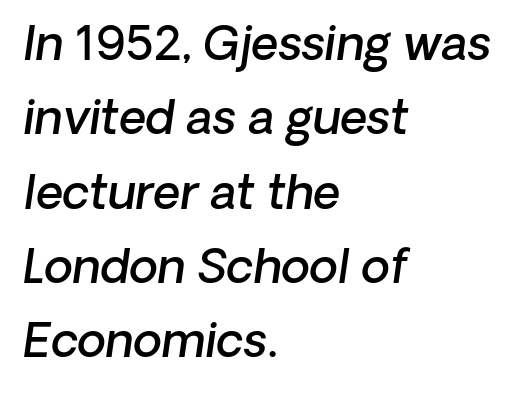
Q: Is the text bold? A: Semi-bold.
Q: Is the text italic (slanted)? A: Yes, it leans right by about 8 degrees.
Q: Is the text underlined? A: No.
Q: How is the paragraph aligned? A: Left-aligned.
Q: Is the spacing between letters normal or unusually wide? A: Normal.
Q: Is the spacing between lines tight, normal or loose? A: Normal.
Q: Width (condensed, normal, or wide)? A: Normal.
Q: Stroke contrast? A: Low.
Q: x-height? A: Medium.
Q: Monospaced? A: No.
